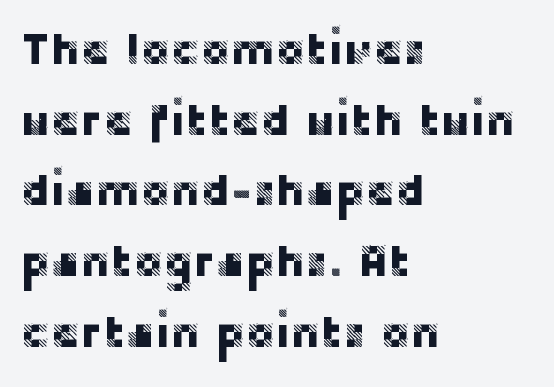
Q: Is the text italic (slanted)? A: No, it is upright.
Q: Is the typeface a serif or a sans-serif typeface? A: Sans-serif.
Q: Is the text underlined? A: No.
Q: How is the paragraph aligned? A: Left-aligned.
Q: Is the spacing between letters normal or unusually wide? A: Normal.
Q: Is the spacing between lines tight, normal or loose? A: Normal.
Q: Width (condensed, normal, or wide)? A: Normal.
Q: Stroke contrast? A: Low.
Q: x-height? A: Large.
Q: Monospaced? A: No.
